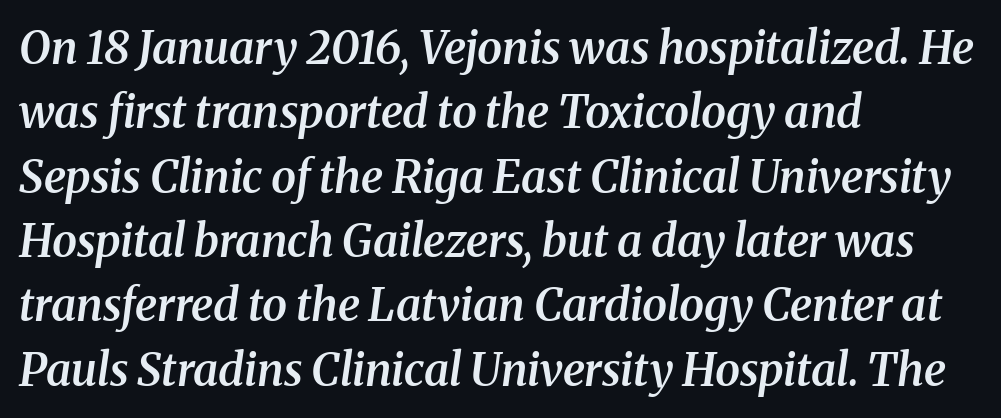
Q: Is the text bold? A: Semi-bold.
Q: Is the text italic (slanted)? A: Yes, it leans right by about 8 degrees.
Q: Is the typeface a serif or a sans-serif typeface? A: Serif.
Q: Is the text underlined? A: No.
Q: How is the paragraph aligned? A: Left-aligned.
Q: Is the spacing between letters normal or unusually wide? A: Normal.
Q: Is the spacing between lines tight, normal or loose? A: Normal.
Q: Width (condensed, normal, or wide)? A: Normal.
Q: Stroke contrast? A: Medium.
Q: x-height? A: Medium.
Q: Monospaced? A: No.
